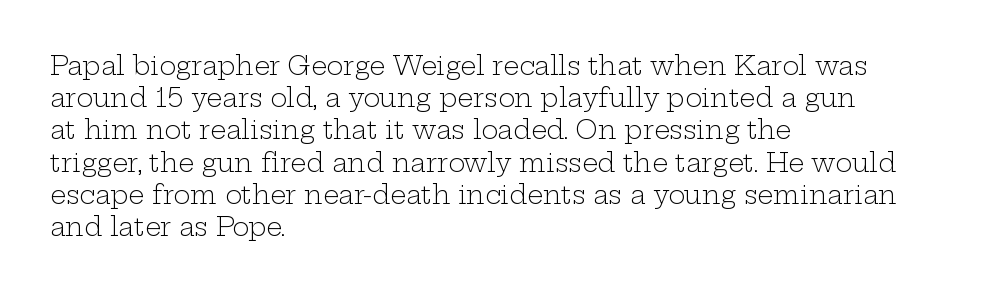
Q: Is the text bold? A: No.
Q: Is the text italic (slanted)? A: No, it is upright.
Q: Is the text underlined? A: No.
Q: How is the paragraph aligned? A: Left-aligned.
Q: Is the spacing between letters normal or unusually wide? A: Normal.
Q: Is the spacing between lines tight, normal or loose? A: Normal.
